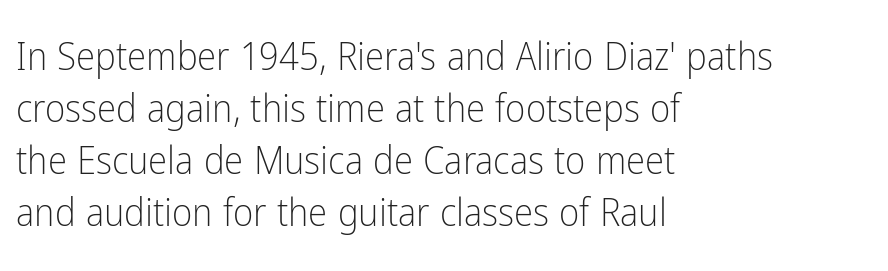
Rendered with straight, roman letterforms. The vertical gap from one line to the next is medium. The ragged edge is on the right, which tells us the setting is flush left. The string is rendered with underlining switched off.
